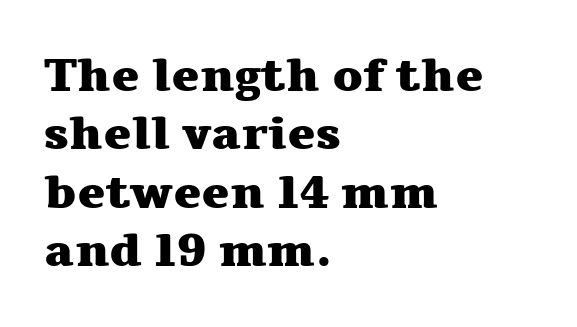
Q: Is the text bold? A: Yes.
Q: Is the text italic (slanted)? A: No, it is upright.
Q: Is the typeface a serif or a sans-serif typeface? A: Serif.
Q: Is the text underlined? A: No.
Q: How is the paragraph aligned? A: Left-aligned.
Q: Is the spacing between letters normal or unusually wide? A: Normal.
Q: Width (condensed, normal, or wide)? A: Wide.
Q: Stroke contrast? A: Medium.
Q: x-height? A: Medium.
Q: Monospaced? A: No.
